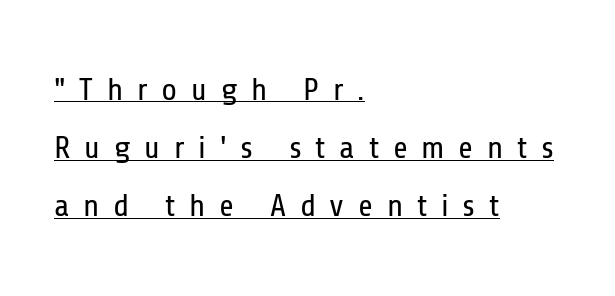
{"serif": "no", "italic": "no", "bold": "no", "weight": "regular", "width": "condensed", "stroke_contrast": "low", "x_height": "medium", "monospaced": "no", "underline": "yes", "align": "left", "line_spacing_ratio": 1.82, "letter_spacing": "wide", "letter_spacing_em": 0.43, "glyph_px": 32}
